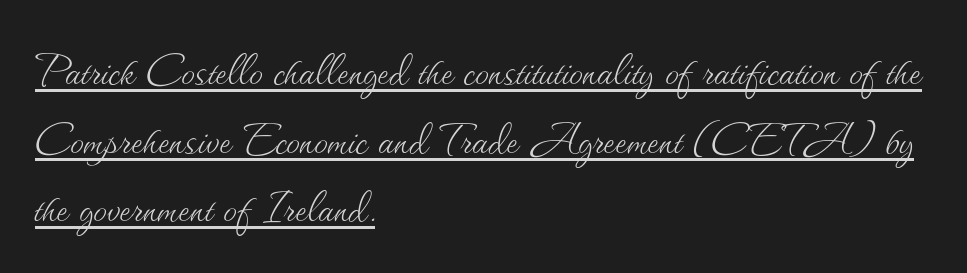
The string is rendered with underlining switched on. Spacing verdict: proportional, widths tailored to each character. Does extra space separate the letters? No, they use regular spacing. Stroke thickness stays within the range of a standard reading face or lighter. The lines are quadded left.
